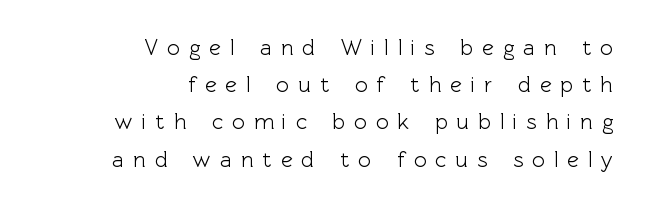
{"italic": "no", "underline": "no", "align": "right", "line_spacing": "normal", "line_spacing_ratio": 1.69, "letter_spacing": "wide", "letter_spacing_em": 0.41, "glyph_px": 22}
